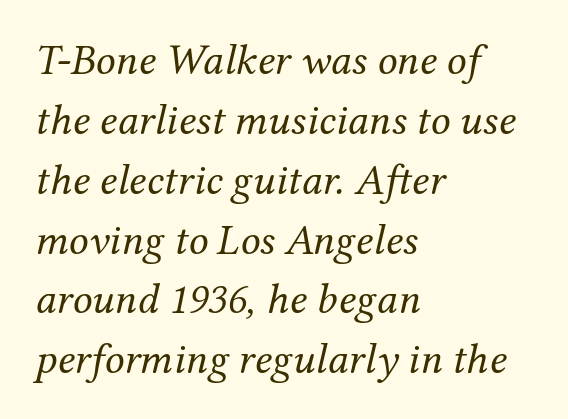
Q: Is the text bold? A: No.
Q: Is the text italic (slanted)? A: Yes, it leans right by about 12 degrees.
Q: Is the typeface a serif or a sans-serif typeface? A: Serif.
Q: Is the text underlined? A: No.
Q: How is the paragraph aligned? A: Left-aligned.
Q: Is the spacing between letters normal or unusually wide? A: Normal.
Q: Is the spacing between lines tight, normal or loose? A: Normal.
Q: Width (condensed, normal, or wide)? A: Normal.
Q: Stroke contrast? A: Medium.
Q: x-height? A: Medium.
Q: Monospaced? A: No.
